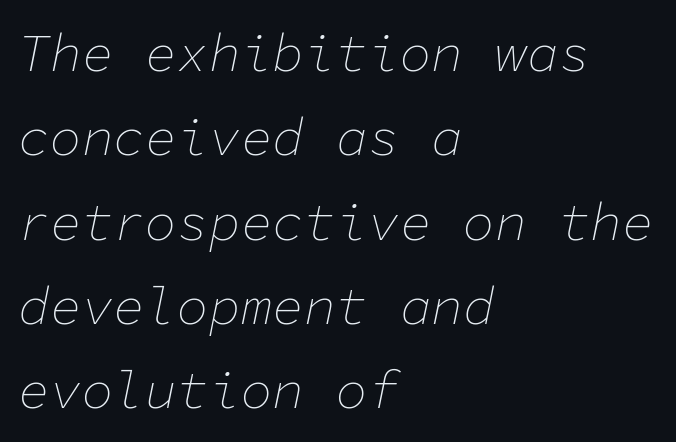
Short and long lines alike share a common starting point at left. Tall strokes in this sample are angled rather than plumb. Does extra space separate the letters? No, they use regular spacing. Is this a heavy cut? Hardly; it is regular or lighter. Anything drawn beneath the words? Only blank space.
